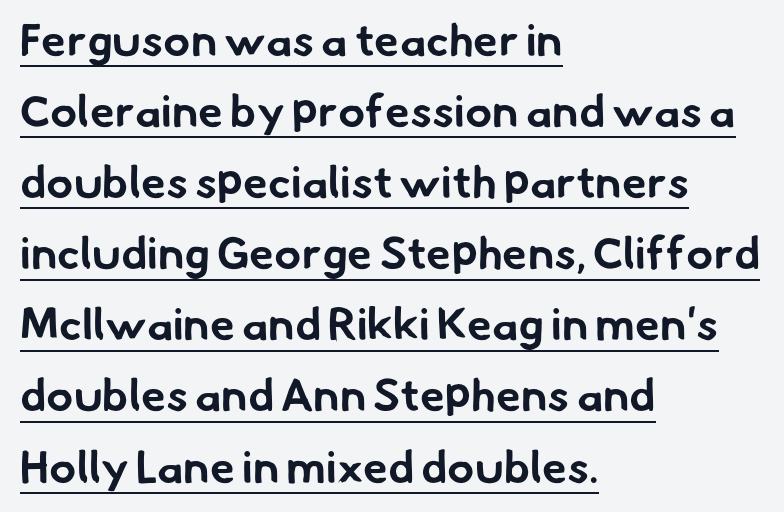
Q: Is the text bold? A: Yes.
Q: Is the typeface a serif or a sans-serif typeface? A: Sans-serif.
Q: Is the text underlined? A: Yes.
Q: How is the paragraph aligned? A: Left-aligned.
Q: Is the spacing between letters normal or unusually wide? A: Normal.
Q: Is the spacing between lines tight, normal or loose? A: Normal.
Q: Width (condensed, normal, or wide)? A: Normal.
Q: Stroke contrast? A: Low.
Q: x-height? A: Small.
Q: Monospaced? A: No.
